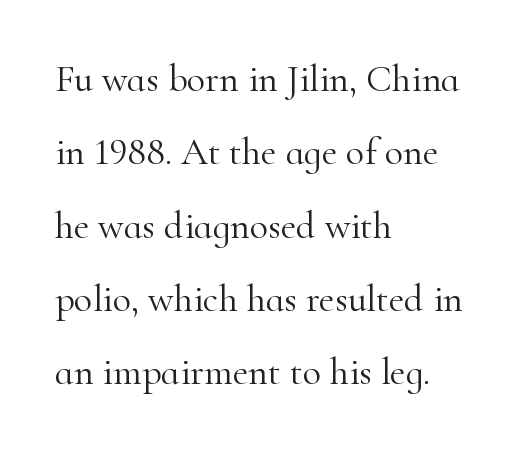
Q: Is the text bold? A: No.
Q: Is the text italic (slanted)? A: No, it is upright.
Q: Is the typeface a serif or a sans-serif typeface? A: Serif.
Q: Is the text underlined? A: No.
Q: How is the paragraph aligned? A: Left-aligned.
Q: Is the spacing between letters normal or unusually wide? A: Normal.
Q: Is the spacing between lines tight, normal or loose? A: Loose.
Q: Width (condensed, normal, or wide)? A: Normal.
Q: Stroke contrast? A: High.
Q: x-height? A: Small.
Q: Monospaced? A: No.
